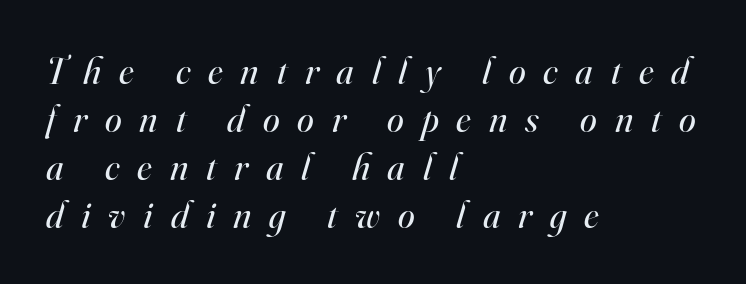
Q: Is the text bold? A: No.
Q: Is the text italic (slanted)? A: Yes, it leans right by about 16 degrees.
Q: Is the typeface a serif or a sans-serif typeface? A: Serif.
Q: Is the text underlined? A: No.
Q: How is the paragraph aligned? A: Left-aligned.
Q: Is the spacing between letters normal or unusually wide? A: Unusually wide.
Q: Is the spacing between lines tight, normal or loose? A: Normal.
Q: Width (condensed, normal, or wide)? A: Normal.
Q: Stroke contrast? A: High.
Q: x-height? A: Small.
Q: Monospaced? A: No.
